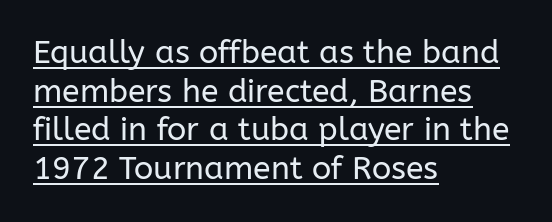
Think standard paragraph weight, or any step lighter than that. The sample's only ornament is a line tracing under the words. Each word holds together tightly as a unit, with standard inter-letter gaps. This sample uses a sans-serif face.
